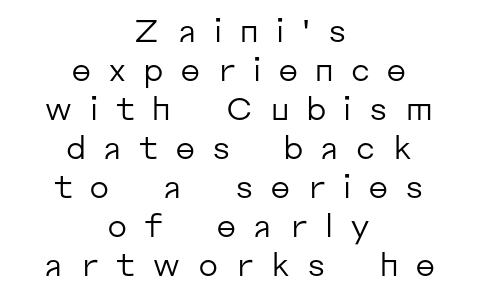
{"serif": "no", "italic": "no", "bold": "no", "weight": "regular", "width": "normal", "stroke_contrast": "low", "x_height": "medium", "monospaced": "no", "underline": "no", "align": "center", "line_spacing_ratio": 1.22, "letter_spacing": "wide", "letter_spacing_em": 0.49, "glyph_px": 32}
